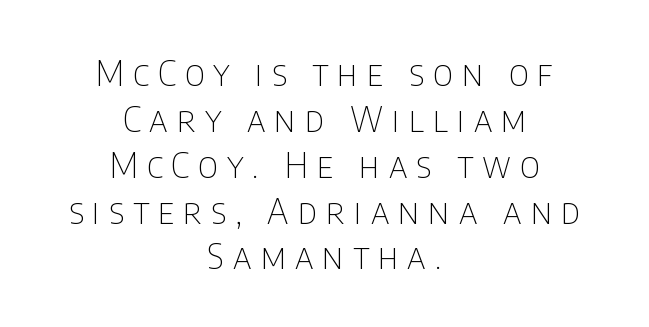
The image shows 35 px thin, condensed sans-serif type, upright; set centered, normal line spacing (1.31x), unusually wide letter spacing (+0.26 em), not underlined; low stroke contrast and a large x-height.
